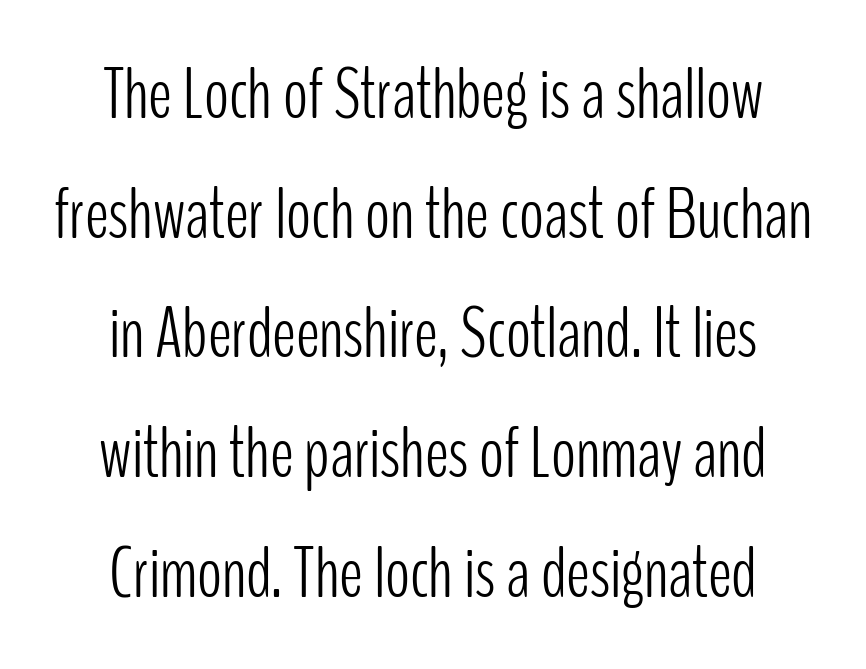
{"serif": "no", "italic": "no", "bold": "no", "weight": "light", "width": "condensed", "stroke_contrast": "low", "x_height": "medium", "monospaced": "no", "underline": "no", "align": "center", "line_spacing": "normal", "line_spacing_ratio": 1.64, "letter_spacing": "normal", "letter_spacing_em": 0.0, "glyph_px": 73}
